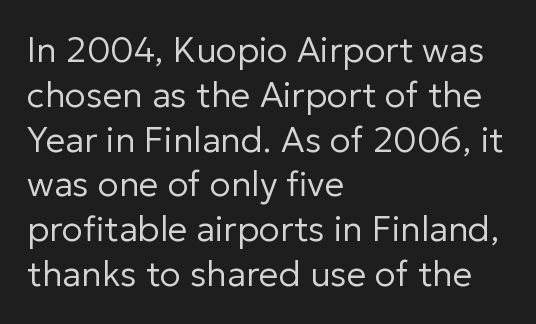
Alignment: flush left. Clear beneath every line of the passage. Posture: straight, roman, zero tilt. This reads as an unemphasized weight, regular at the heaviest. A typesetter would label this face a sans. Honestly, the letter spacing is just normal — you wouldn't notice it.
